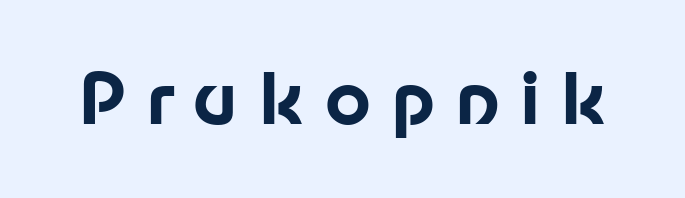
Q: Is the text bold? A: Yes.
Q: Is the text italic (slanted)? A: No, it is upright.
Q: Is the typeface a serif or a sans-serif typeface? A: Sans-serif.
Q: Is the text underlined? A: No.
Q: Is the spacing between letters normal or unusually wide? A: Unusually wide.
Q: Width (condensed, normal, or wide)? A: Normal.
Q: Stroke contrast? A: Low.
Q: x-height? A: Medium.
Q: Monospaced? A: No.
